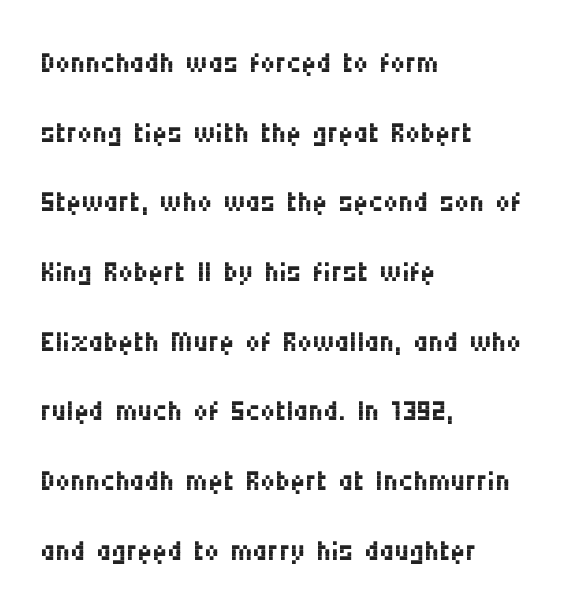
The image shows 41 px regular-weight, condensed sans-serif type, upright; set left-aligned, normal line spacing (1.7x), normal letter spacing, not underlined; medium stroke contrast and a large x-height.
